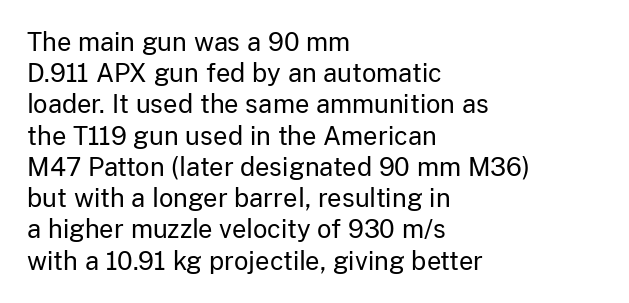
Q: Is the text bold? A: No.
Q: Is the text italic (slanted)? A: No, it is upright.
Q: Is the text underlined? A: No.
Q: How is the paragraph aligned? A: Left-aligned.
Q: Is the spacing between letters normal or unusually wide? A: Normal.
Q: Is the spacing between lines tight, normal or loose? A: Normal.
